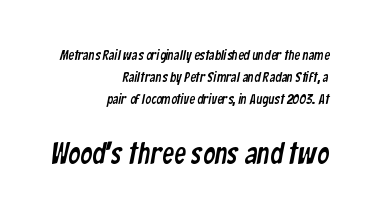
Inter-character spacing is left at the font's built-in metrics. Block two is the big one; block one sits smaller above it. Reading down the column, the eye jumps a familiar distance to each next line. Think of a printed novel: that variable character pitch is what you see here.
